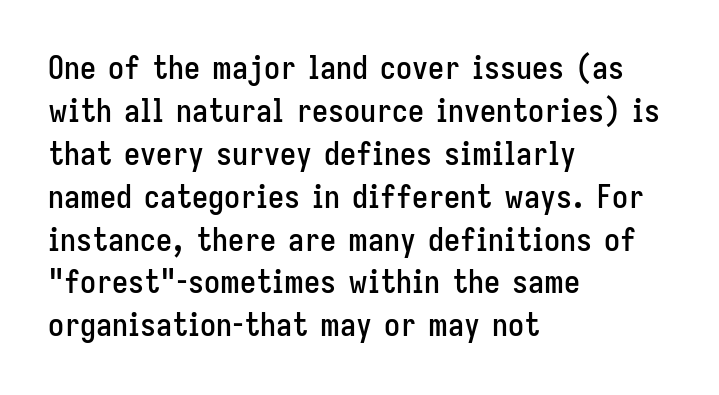
{"serif": "no", "italic": "no", "width": "condensed", "stroke_contrast": "low", "x_height": "medium", "monospaced": "no", "underline": "no", "align": "left", "line_spacing": "normal", "line_spacing_ratio": 1.34, "letter_spacing": "normal", "letter_spacing_em": 0.0, "glyph_px": 32}
